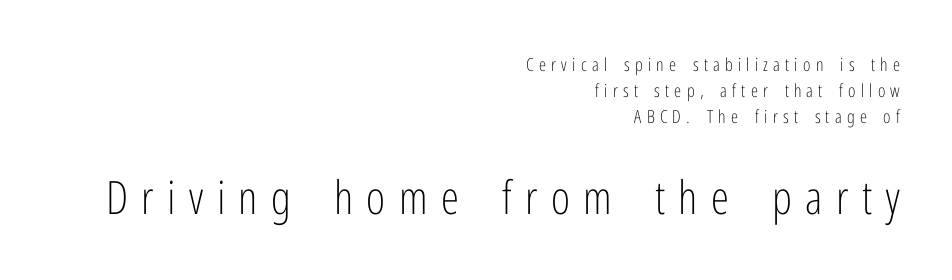
Q: Is the text bold? A: No.
Q: Is the text italic (slanted)? A: No, it is upright.
Q: Is the typeface a serif or a sans-serif typeface? A: Sans-serif.
Q: Is the text underlined? A: No.
Q: How is the paragraph aligned? A: Right-aligned.
Q: Is the spacing between letters normal or unusually wide? A: Unusually wide.
Q: Is the spacing between lines tight, normal or loose? A: Normal.
Q: Which block of text is set in a larger size, the first (top) or the second (bottom)? A: The second (bottom) one.
Q: Width (condensed, normal, or wide)? A: Condensed.
Q: Stroke contrast? A: Low.
Q: x-height? A: Medium.
Q: Monospaced? A: No.
